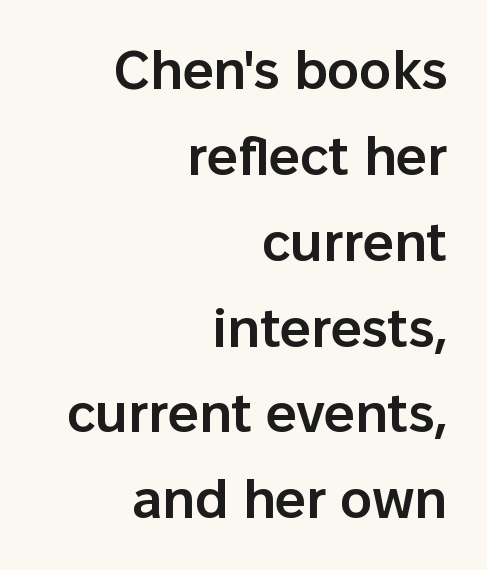
Typeset ragged left — the right edge is the straight one. Ascenders rise straight up at ninety degrees. The space between consecutive lines is moderate. Observe the ordinary spacing: letters are neighbours, not strangers.
